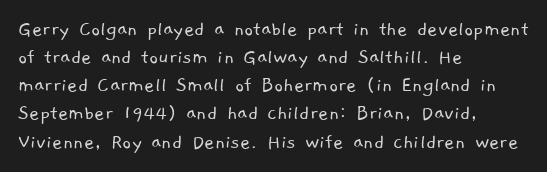
{"bold": "no", "underline": "no", "align": "left", "line_spacing": "normal", "line_spacing_ratio": 1.28, "letter_spacing": "normal", "letter_spacing_em": 0.0, "glyph_px": 22}
